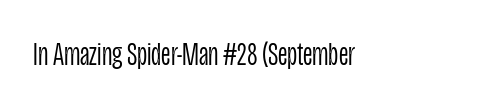
You could not count columns in this text — the font is proportionally spaced. Italic: no, the glyphs are upright roman. A light-to-regular cut is what we see here. The rendering anchors every line to the left-hand side.
